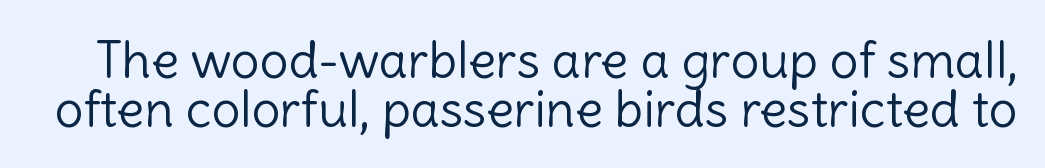
The image shows 51 px light sans-serif type, upright; set tight line spacing (0.96x), normal letter spacing, not underlined; a medium x-height.
